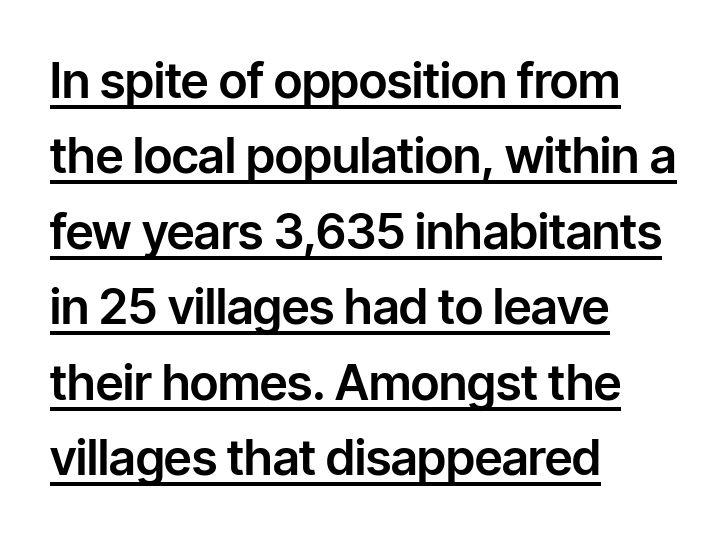
Q: Is the text italic (slanted)? A: No, it is upright.
Q: Is the typeface a serif or a sans-serif typeface? A: Sans-serif.
Q: Is the text underlined? A: Yes.
Q: How is the paragraph aligned? A: Left-aligned.
Q: Is the spacing between letters normal or unusually wide? A: Normal.
Q: Is the spacing between lines tight, normal or loose? A: Normal.
Q: Width (condensed, normal, or wide)? A: Normal.
Q: Stroke contrast? A: Low.
Q: x-height? A: Medium.
Q: Monospaced? A: No.
